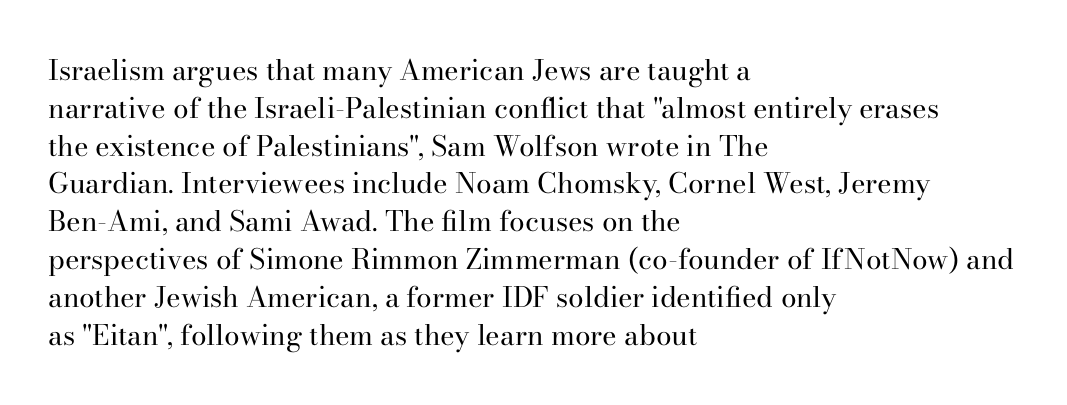
Q: Is the text bold? A: No.
Q: Is the text italic (slanted)? A: No, it is upright.
Q: Is the typeface a serif or a sans-serif typeface? A: Serif.
Q: Is the text underlined? A: No.
Q: How is the paragraph aligned? A: Left-aligned.
Q: Is the spacing between letters normal or unusually wide? A: Normal.
Q: Is the spacing between lines tight, normal or loose? A: Normal.
Q: Width (condensed, normal, or wide)? A: Normal.
Q: Stroke contrast? A: High.
Q: x-height? A: Small.
Q: Monospaced? A: No.
